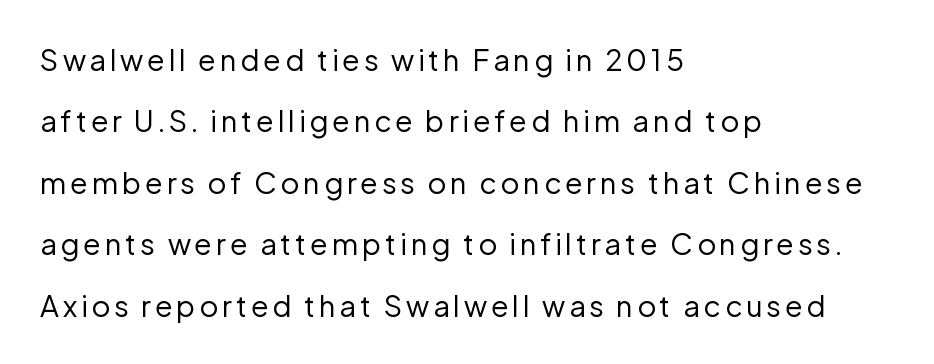
The image shows 29 px regular-weight sans-serif type, upright; set left-aligned, loose line spacing (2.12x), not underlined; low stroke contrast and a medium x-height.
